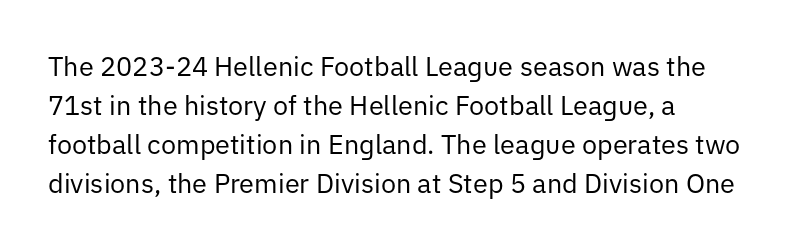
Default kerning and tracking; the words read as compact shapes. No heavy texture on the line: the type isn't bold. A roman cut, with each character standing at attention. Notice how the passage keeps a crisp vertical edge on the left only. Bare-footed words on every line.
